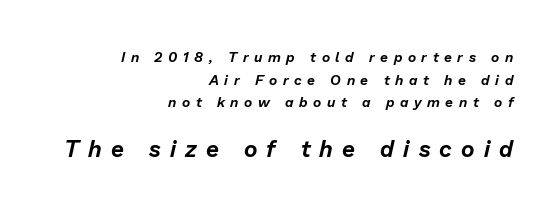
The image shows 23 px text type, italic (leaning right); set right-aligned, normal line spacing (1.61x), unusually wide letter spacing (+0.4 em), not underlined; the second (bottom) block is 1.64x larger.
